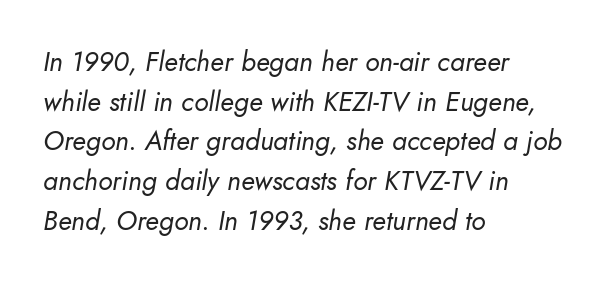
{"italic": "yes", "lean": "right", "slant_degrees": 10, "bold": "no", "underline": "no", "align": "left", "line_spacing": "normal", "line_spacing_ratio": 1.47, "letter_spacing": "normal", "letter_spacing_em": 0.0, "glyph_px": 27}
